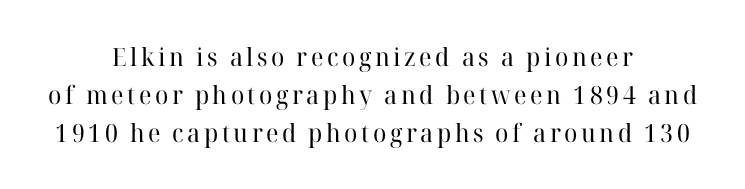
Q: Is the text bold? A: No.
Q: Is the text italic (slanted)? A: No, it is upright.
Q: Is the text underlined? A: No.
Q: How is the paragraph aligned? A: Centered.
Q: Is the spacing between lines tight, normal or loose? A: Normal.
